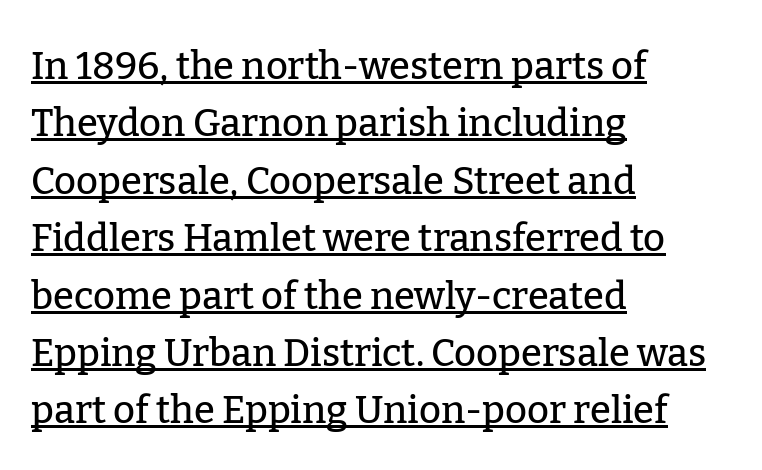
{"serif": "yes", "italic": "no", "width": "normal", "stroke_contrast": "low", "x_height": "medium", "monospaced": "no", "underline": "yes", "align": "left", "line_spacing": "normal", "line_spacing_ratio": 1.51, "letter_spacing": "normal", "letter_spacing_em": 0.0, "glyph_px": 38}
